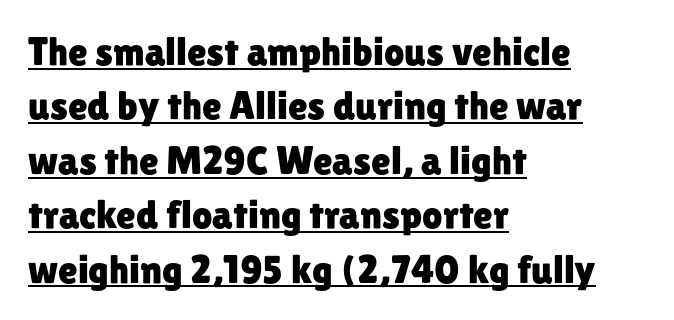
You can tell from the bare stems that sans-serif type was used. Between one letter and the next there's only the usual sliver of space. Is there any slant? The stems are plumb. Descenders here cross a horizontal rule under the line. Character widths vary here, with narrow letters taking less room than wide ones.
